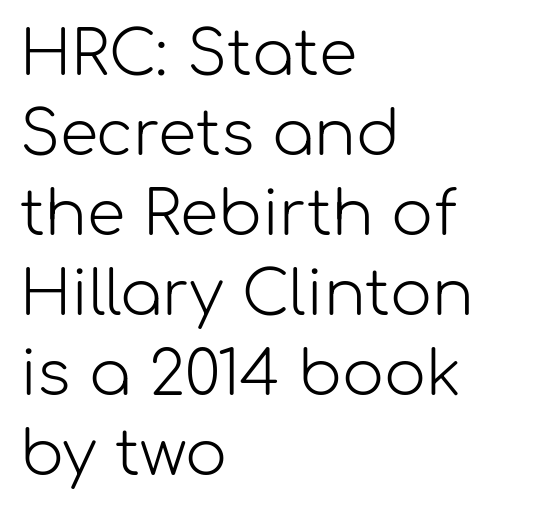
The image shows 62 px light sans-serif type, upright; set left-aligned, normal line spacing (1.29x), normal letter spacing, not underlined; low stroke contrast and a medium x-height.
